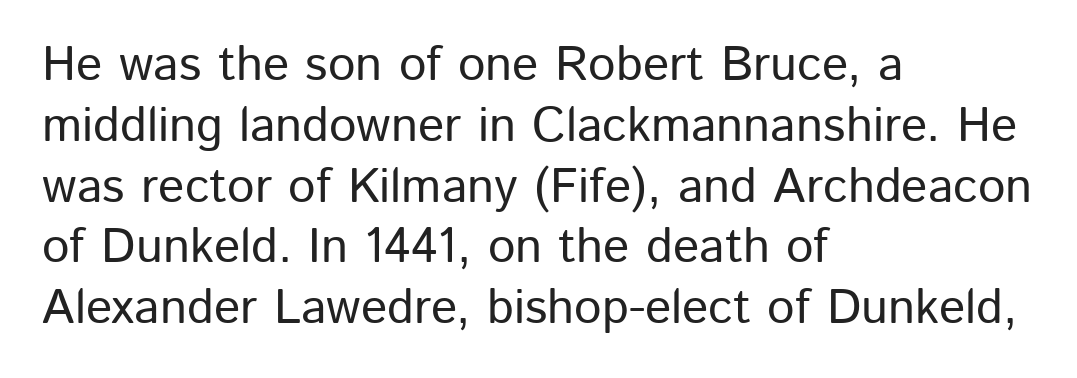
Q: Is the text italic (slanted)? A: No, it is upright.
Q: Is the typeface a serif or a sans-serif typeface? A: Sans-serif.
Q: Is the text underlined? A: No.
Q: How is the paragraph aligned? A: Left-aligned.
Q: Is the spacing between letters normal or unusually wide? A: Normal.
Q: Width (condensed, normal, or wide)? A: Normal.
Q: Stroke contrast? A: Low.
Q: x-height? A: Medium.
Q: Monospaced? A: No.
